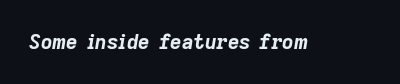
Q: Is the text bold? A: Yes.
Q: Is the text italic (slanted)? A: Yes, it leans right by about 9 degrees.
Q: Is the text underlined? A: No.
Q: Is the spacing between letters normal or unusually wide? A: Normal.
